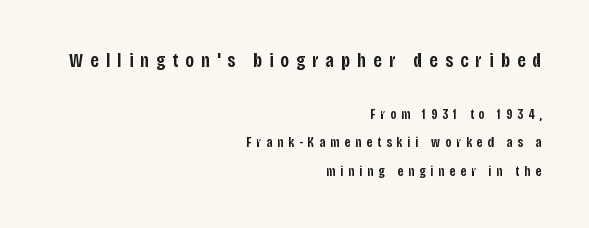
The image shows 20 px text type, upright; set right-aligned, loose line spacing (2.04x), unusually wide letter spacing (+0.36 em), not underlined; the first (top) block is 1.43x larger.
